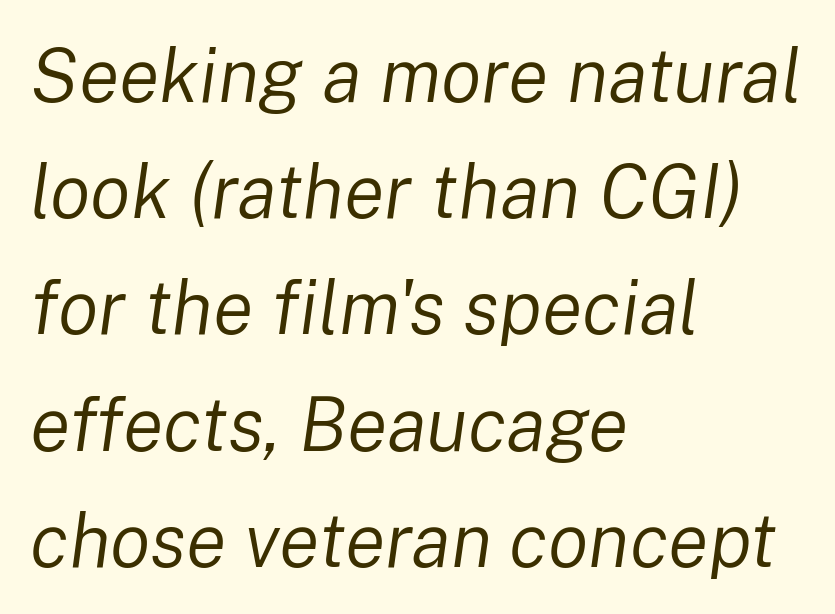
Q: Is the text bold? A: No.
Q: Is the text italic (slanted)? A: Yes, it leans right by about 8 degrees.
Q: Is the text underlined? A: No.
Q: How is the paragraph aligned? A: Left-aligned.
Q: Is the spacing between letters normal or unusually wide? A: Normal.
Q: Is the spacing between lines tight, normal or loose? A: Normal.
Q: Width (condensed, normal, or wide)? A: Normal.
Q: Stroke contrast? A: Low.
Q: x-height? A: Medium.
Q: Monospaced? A: No.
